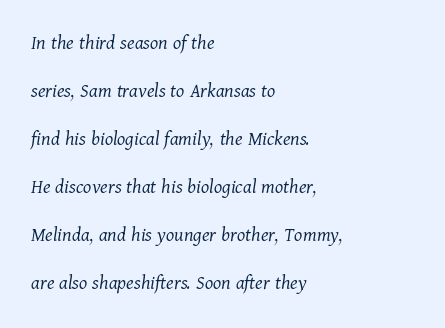
{"italic": "yes", "lean": "right", "slant_degrees": 11, "bold": "no", "underline": "no", "align": "left", "line_spacing": "loose", "line_spacing_ratio": 2.29, "letter_spacing": "normal", "letter_spacing_em": 0.0, "glyph_px": 21}
